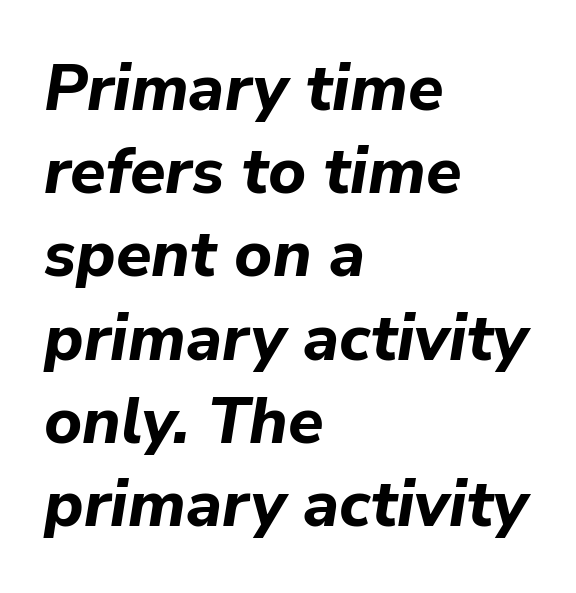
The image shows 65 px bold type, italic (leaning right); set left-aligned, normal line spacing (1.28x), normal letter spacing, not underlined; low stroke contrast and a medium x-height.
